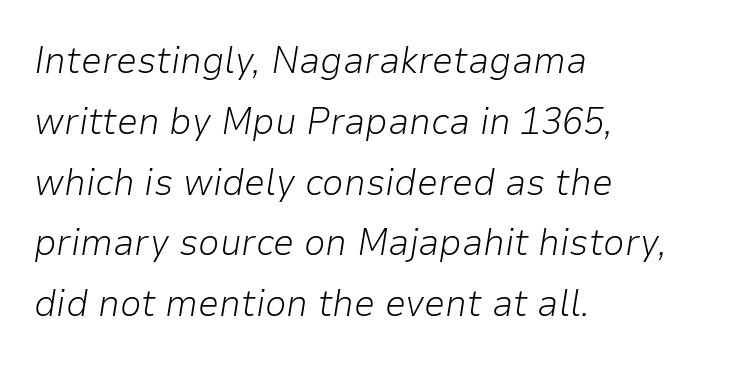
The image shows 38 px light type, italic (leaning right); set left-aligned, normal line spacing (1.6x), normal letter spacing, not underlined; low stroke contrast and a medium x-height.
